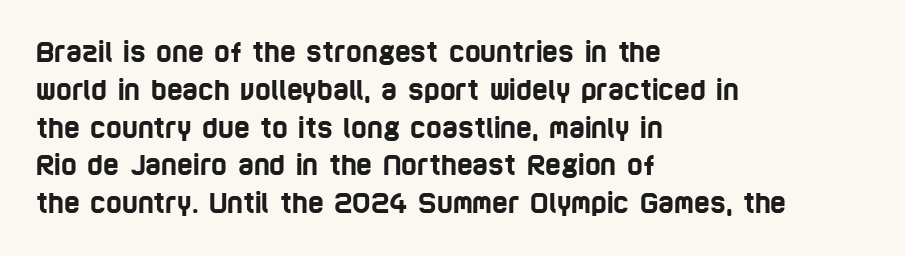
Short note: letters normally spaced. Is the block centered? No — it sits flush against the left margin. Is there much room between lines? A standard amount, neither cramped nor airy. Rule under the text: the space is simply empty.
